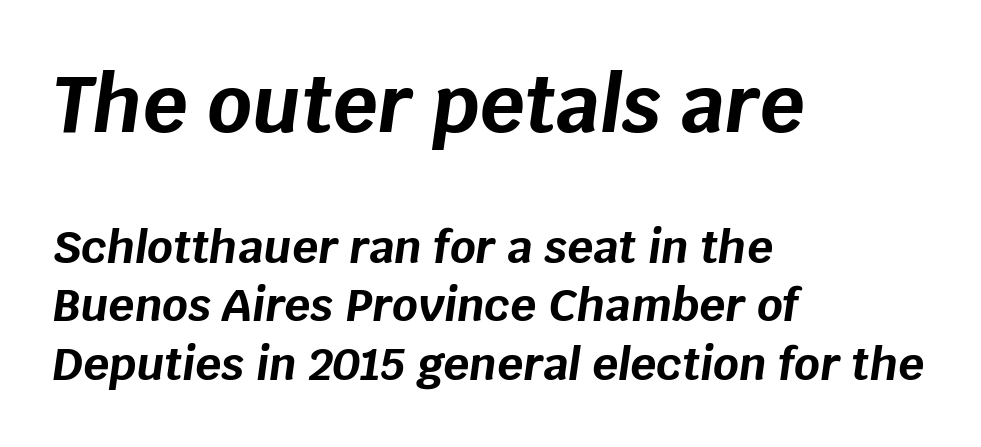
Q: Is the text bold? A: Yes.
Q: Is the text italic (slanted)? A: Yes, it leans right by about 8 degrees.
Q: Is the text underlined? A: No.
Q: How is the paragraph aligned? A: Left-aligned.
Q: Is the spacing between letters normal or unusually wide? A: Normal.
Q: Is the spacing between lines tight, normal or loose? A: Normal.
Q: Which block of text is set in a larger size, the first (top) or the second (bottom)? A: The first (top) one.
Q: Width (condensed, normal, or wide)? A: Normal.
Q: Stroke contrast? A: Low.
Q: x-height? A: Large.
Q: Monospaced? A: No.
